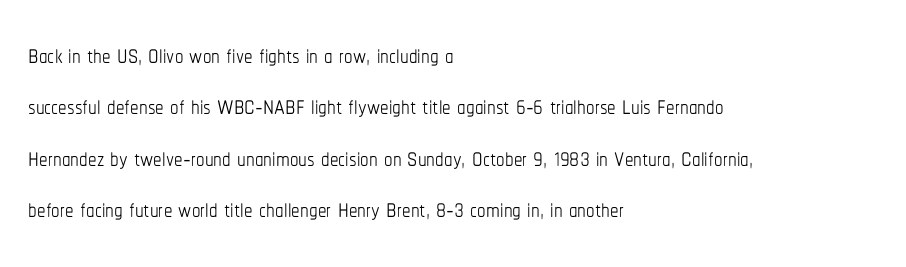
The image shows 34 px thin, condensed type, upright; set left-aligned, normal line spacing (1.51x), normal letter spacing, not underlined; low stroke contrast and a medium x-height.
